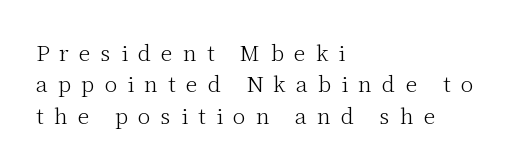
The image shows 21 px text type, upright; set left-aligned, normal line spacing (1.5x), unusually wide letter spacing (+0.49 em), not underlined.
